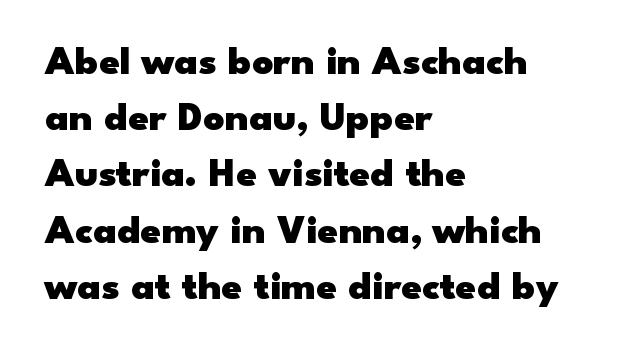
The image shows 41 px heavy, wide sans-serif type, upright; set left-aligned, normal line spacing (1.37x), normal letter spacing, not underlined; low stroke contrast and a small x-height.
